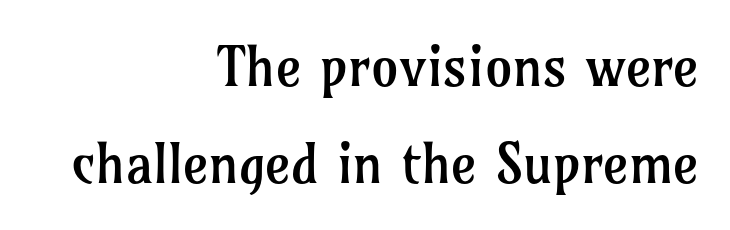
The image shows 55 px regular-weight serif type, upright; set right-aligned, line spacing 1.77x, normal letter spacing, not underlined; low stroke contrast and a medium x-height.
